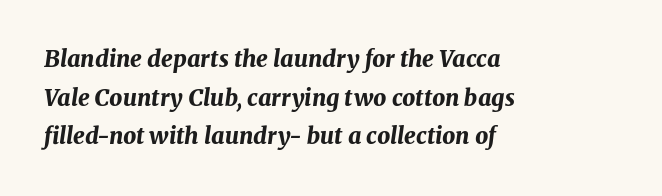
Reading down the column, the eye jumps a familiar distance to each next line. Caption: standard tracking, unaltered. Notice how thick the strokes are: this is what a full bold looks like. Characters are canted at an angle relative to the baseline's perpendicular. Anything drawn beneath the words? Only blank space.
